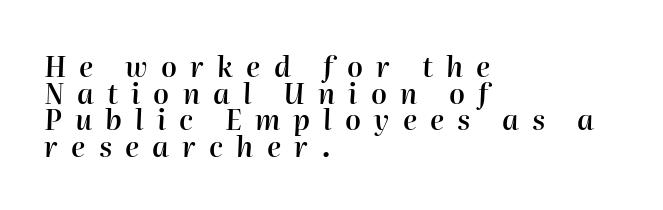
The text carries the slant typical of an italic or oblique font. A semibold gives these letters moderate extra thickness, short of bold. The lines are packed closely together with very little leading. Inter-character spacing is expanded well beyond the font's built-in metrics. The strip under each line holds only bare page. The face used here is proportionally spaced, like ordinary book or web type.
